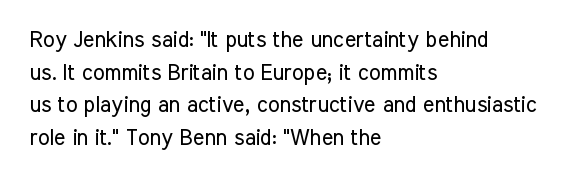
Q: Is the text bold? A: No.
Q: Is the text italic (slanted)? A: No, it is upright.
Q: Is the text underlined? A: No.
Q: How is the paragraph aligned? A: Left-aligned.
Q: Is the spacing between letters normal or unusually wide? A: Normal.
Q: Is the spacing between lines tight, normal or loose? A: Normal.
